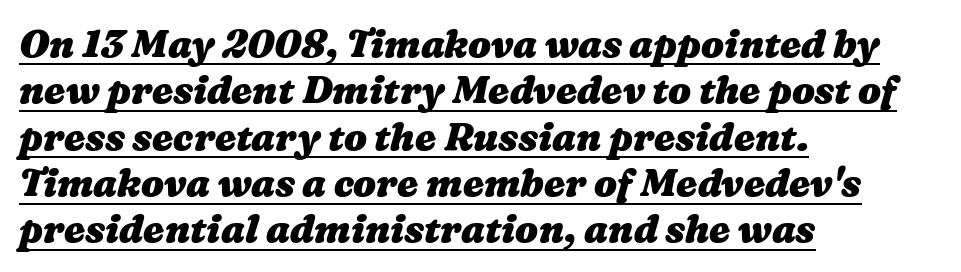
Do the characters align in a grid? No, the font is proportional. Caption: standard tracking, unaltered. Heft: maximum for text — a bold. The words here are underlined. The paragraph shown leans on its left margin.
